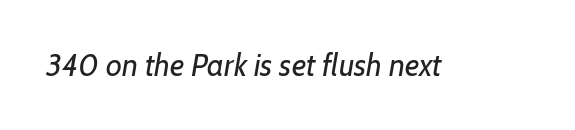
The image shows 31 px regular-weight sans-serif type; set normal letter spacing, not underlined; low stroke contrast and a medium x-height.
